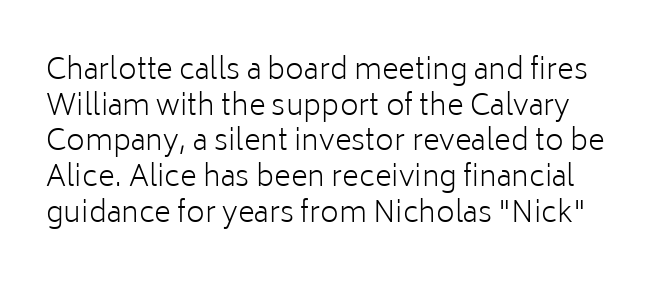
Q: Is the text bold? A: No.
Q: Is the text italic (slanted)? A: No, it is upright.
Q: Is the typeface a serif or a sans-serif typeface? A: Sans-serif.
Q: Is the text underlined? A: No.
Q: Is the spacing between letters normal or unusually wide? A: Normal.
Q: Width (condensed, normal, or wide)? A: Normal.
Q: Stroke contrast? A: Low.
Q: x-height? A: Medium.
Q: Monospaced? A: No.
